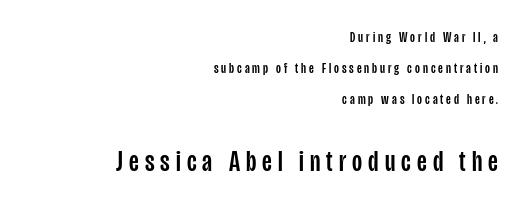
The image shows 29 px condensed sans-serif type, upright; set right-aligned, loose line spacing (2.2x), unusually wide letter spacing (+0.21 em), not underlined; the second (bottom) block is 2.07x larger; low stroke contrast and a large x-height.
